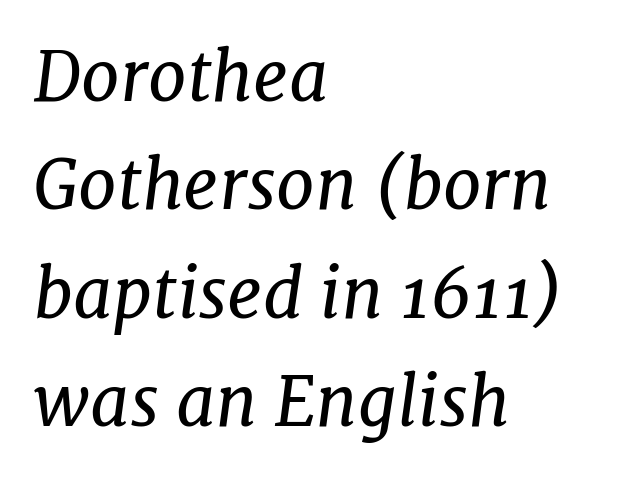
{"serif": "yes", "italic": "yes", "lean": "right", "slant_degrees": 7, "bold": "no", "weight": "regular", "width": "normal", "stroke_contrast": "low", "x_height": "medium", "monospaced": "no", "underline": "no", "align": "left", "line_spacing": "normal", "line_spacing_ratio": 1.57, "letter_spacing": "normal", "letter_spacing_em": 0.0, "glyph_px": 69}
